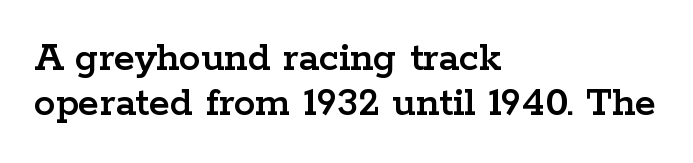
Is this a fixed-width face? No — the glyphs have proportional, varying widths. Does the lettering tilt? It doesn't — this is upright. These lines keep a tight, regular rhythm from letter to letter. A typesetter would call this leading minimal, almost set solid.
